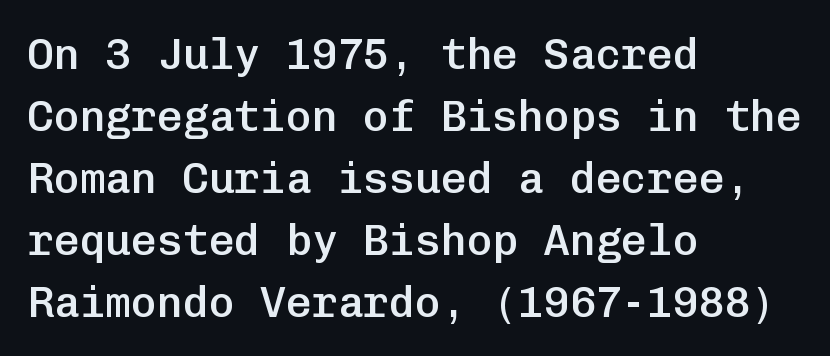
The face used here is monospaced, like something from a code editor. The strip under each line holds only bare page. The glyphs in this specimen are sans serif. What weight is shown? A semibold, between regular and bold. The horizontal fit of the characters is conventional and even. Does the leading feel generous? No, just average.
